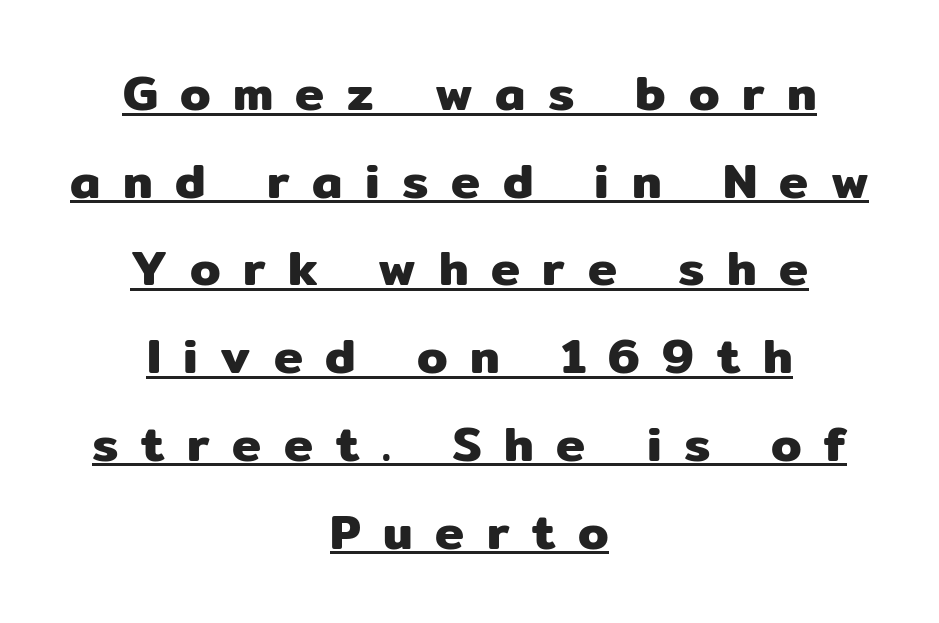
Q: Is the text italic (slanted)? A: No, it is upright.
Q: Is the typeface a serif or a sans-serif typeface? A: Sans-serif.
Q: Is the text underlined? A: Yes.
Q: How is the paragraph aligned? A: Centered.
Q: Is the spacing between letters normal or unusually wide? A: Unusually wide.
Q: Width (condensed, normal, or wide)? A: Normal.
Q: Stroke contrast? A: Low.
Q: x-height? A: Medium.
Q: Monospaced? A: No.
